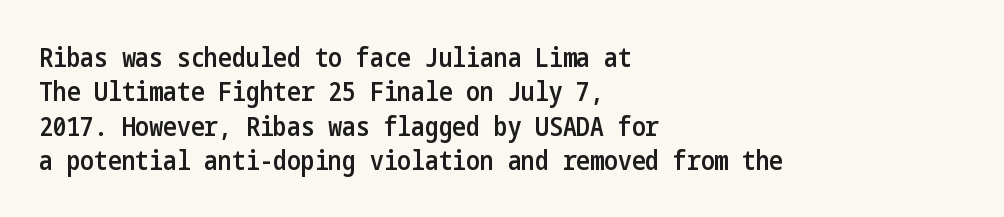
Q: Is the text bold? A: Semi-bold.
Q: Is the text italic (slanted)? A: No, it is upright.
Q: Is the text underlined? A: No.
Q: How is the paragraph aligned? A: Left-aligned.
Q: Is the spacing between letters normal or unusually wide? A: Normal.
Q: Is the spacing between lines tight, normal or loose? A: Normal.
